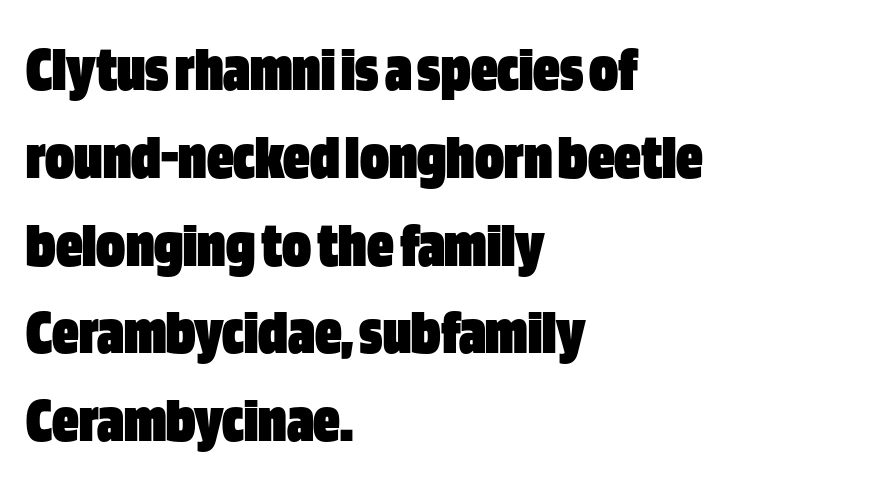
Q: Is the text bold? A: Yes.
Q: Is the text italic (slanted)? A: No, it is upright.
Q: Is the typeface a serif or a sans-serif typeface? A: Sans-serif.
Q: Is the text underlined? A: No.
Q: How is the paragraph aligned? A: Left-aligned.
Q: Is the spacing between letters normal or unusually wide? A: Normal.
Q: Is the spacing between lines tight, normal or loose? A: Normal.
Q: Width (condensed, normal, or wide)? A: Condensed.
Q: Stroke contrast? A: Low.
Q: x-height? A: Large.
Q: Monospaced? A: No.
